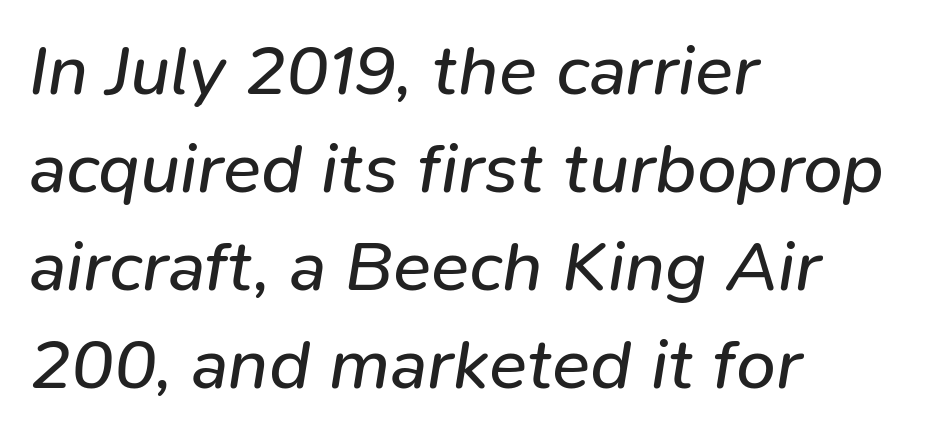
This is oblique type, the kind used for emphasis or titles. Glyph-to-glyph distance matches everyday printed text. Nobody drew a line under any word here. Compared with a centered layout, this one pins lines to the left instead. Proportional: the letters do not fall into vertical columns.
